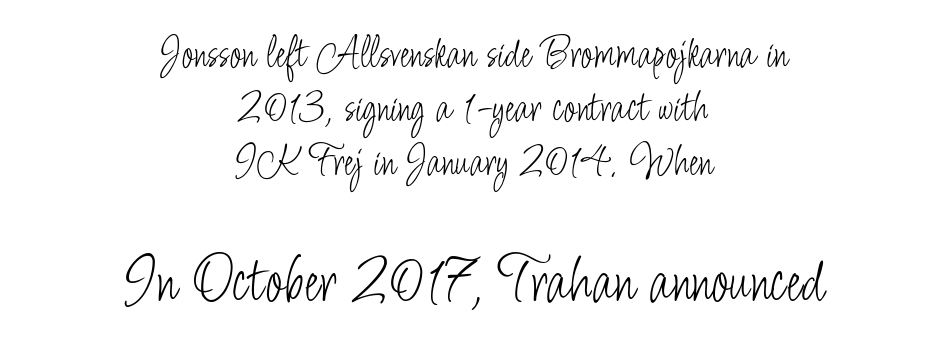
The image shows 67 px light, condensed sans-serif type; set centered, line spacing 1.2x, normal letter spacing, not underlined; the second (bottom) block is 1.49x larger; low stroke contrast and a small x-height.
